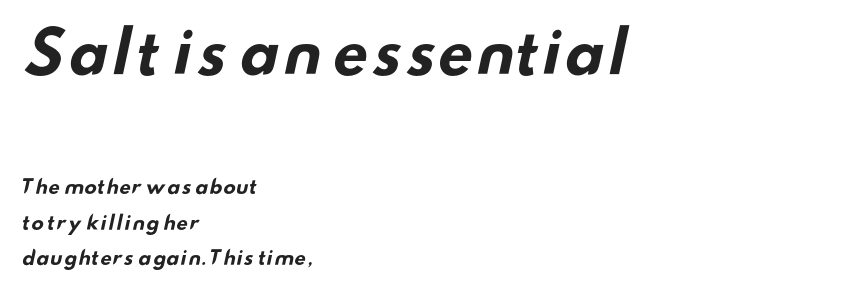
Q: Is the text bold? A: Yes.
Q: Is the typeface a serif or a sans-serif typeface? A: Sans-serif.
Q: Is the text underlined? A: No.
Q: How is the paragraph aligned? A: Left-aligned.
Q: Is the spacing between letters normal or unusually wide? A: Normal.
Q: Which block of text is set in a larger size, the first (top) or the second (bottom)? A: The first (top) one.
Q: Width (condensed, normal, or wide)? A: Wide.
Q: Stroke contrast? A: Low.
Q: x-height? A: Small.
Q: Monospaced? A: No.
